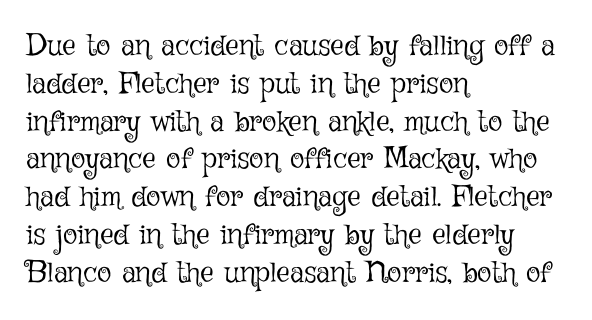
Q: Is the text bold? A: No.
Q: Is the text italic (slanted)? A: No, it is upright.
Q: Is the text underlined? A: No.
Q: How is the paragraph aligned? A: Left-aligned.
Q: Is the spacing between letters normal or unusually wide? A: Normal.
Q: Is the spacing between lines tight, normal or loose? A: Normal.
Q: Width (condensed, normal, or wide)? A: Normal.
Q: Stroke contrast? A: Low.
Q: x-height? A: Medium.
Q: Monospaced? A: No.
